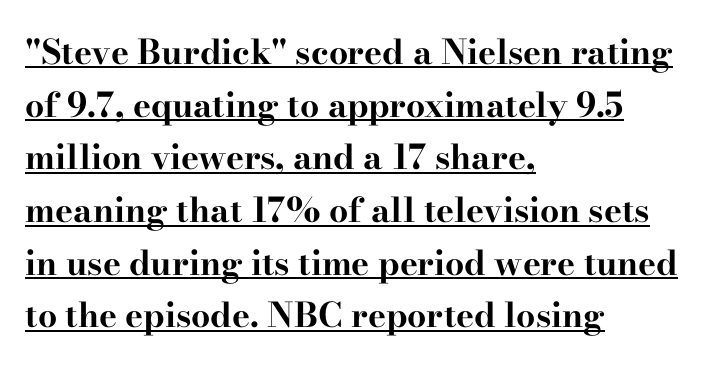
Q: Is the text bold? A: Yes.
Q: Is the text italic (slanted)? A: No, it is upright.
Q: Is the typeface a serif or a sans-serif typeface? A: Serif.
Q: Is the text underlined? A: Yes.
Q: How is the paragraph aligned? A: Left-aligned.
Q: Is the spacing between letters normal or unusually wide? A: Normal.
Q: Is the spacing between lines tight, normal or loose? A: Normal.
Q: Width (condensed, normal, or wide)? A: Wide.
Q: Stroke contrast? A: High.
Q: x-height? A: Small.
Q: Monospaced? A: No.
